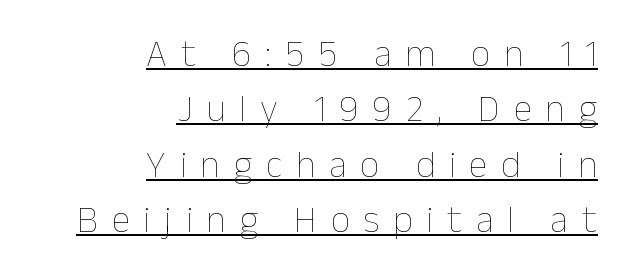
Q: Is the text bold? A: No.
Q: Is the text italic (slanted)? A: No, it is upright.
Q: Is the text underlined? A: Yes.
Q: How is the paragraph aligned? A: Right-aligned.
Q: Is the spacing between letters normal or unusually wide? A: Unusually wide.
Q: Is the spacing between lines tight, normal or loose? A: Normal.
Q: Width (condensed, normal, or wide)? A: Normal.
Q: Stroke contrast? A: Low.
Q: x-height? A: Medium.
Q: Monospaced? A: No.
